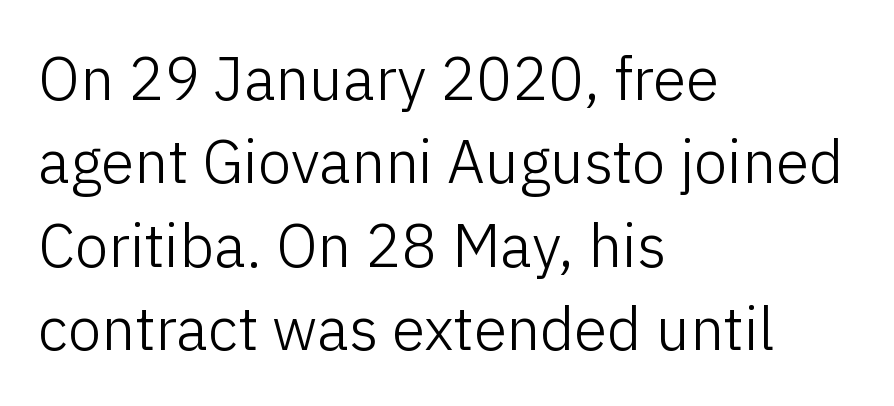
{"serif": "no", "italic": "no", "bold": "no", "weight": "light", "width": "normal", "stroke_contrast": "low", "x_height": "medium", "monospaced": "no", "underline": "no", "align": "left", "line_spacing": "normal", "line_spacing_ratio": 1.39, "letter_spacing": "normal", "letter_spacing_em": 0.0, "glyph_px": 60}
